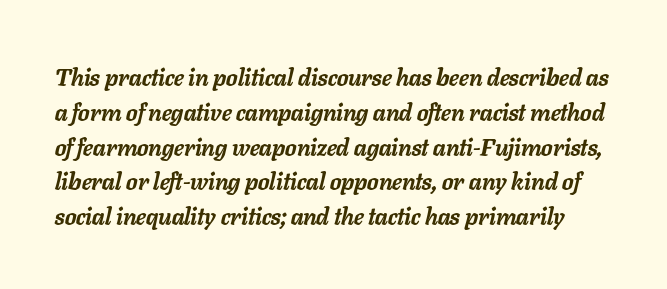
Is the type bold? Yes — the strokes are clearly thick and heavy. Beneath every word, the page is bare. The block of text has a typical density, with ordinary space between rows. The letters sit at their default tracking, neither squeezed nor spread.
